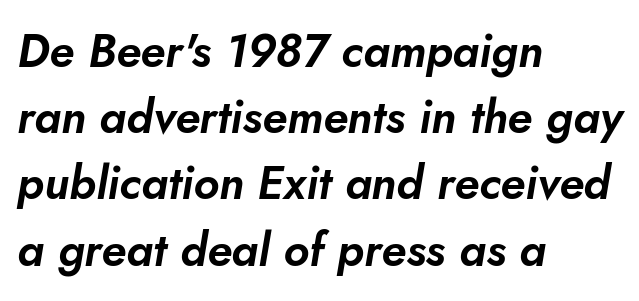
{"italic": "yes", "lean": "right", "slant_degrees": 10, "width": "normal", "stroke_contrast": "low", "x_height": "small", "monospaced": "no", "underline": "no", "align": "left", "line_spacing": "normal", "line_spacing_ratio": 1.44, "letter_spacing": "normal", "letter_spacing_em": 0.0, "glyph_px": 46}
